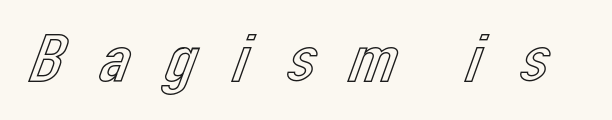
Any mark beneath the type? The region is blank. Is this a fixed-width face? No — the glyphs have proportional, varying widths. Is the letter spacing exaggerated? Yes — the characters are pushed far apart.
